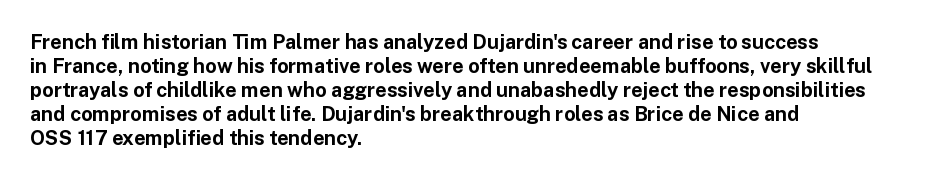
Posture: upright roman. Between one letter and the next there's only the usual sliver of space. Layout note: lines flush left. Clear beneath every line of the passage. The characters look thick and weighty, a clear bold.
